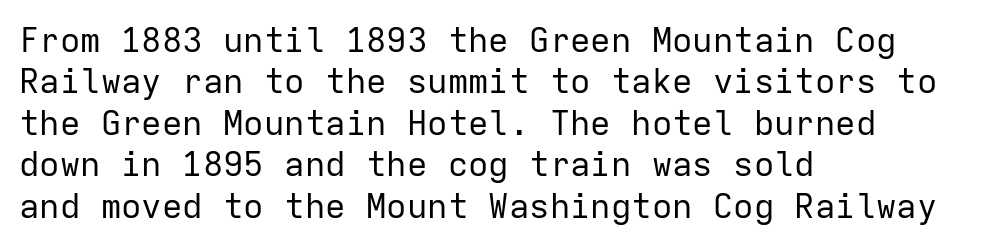
Just letters on the line, the space beneath them empty. These lines are composed in type without serifs. Tracking value appears to be zero — textbook default spacing. The font sits on the lighter half of the weight spectrum, regular included.
